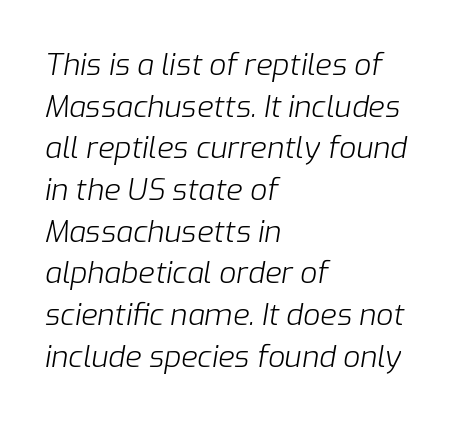
You could not count columns in this text — the font is proportionally spaced. Notice how descenders clear the ascenders below comfortably — that's standard leading. Heft: none added — not bold. Check the space under the baseline: it is left empty. The setting favours the left margin, as ordinary paragraphs usually do. Tracking here is standard; glyphs follow each other at the usual distance.
